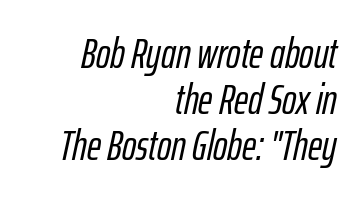
Q: Is the text italic (slanted)? A: Yes, it leans right by about 12 degrees.
Q: Is the text underlined? A: No.
Q: How is the paragraph aligned? A: Right-aligned.
Q: Is the spacing between letters normal or unusually wide? A: Normal.
Q: Is the spacing between lines tight, normal or loose? A: Tight.
Q: Width (condensed, normal, or wide)? A: Condensed.
Q: Stroke contrast? A: Low.
Q: x-height? A: Medium.
Q: Monospaced? A: No.
